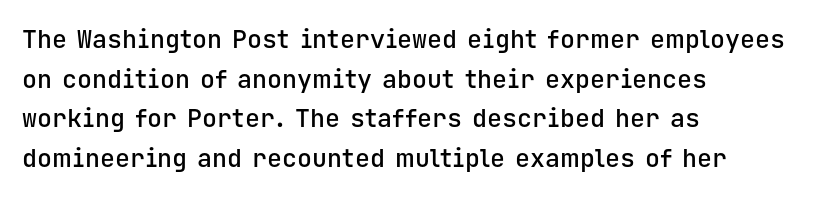
A bare baseline throughout the passage. Letter spacing: default. It's the straight-up-and-down kind of type. A somewhat darkened texture: the type is semibold rather than bold. Interline gaps are of average width in this sample. Compared with a centered layout, this one pins lines to the left instead.
